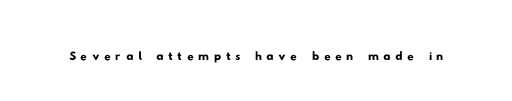
The image shows 32 px wide sans-serif type; set not underlined; low stroke contrast and a small x-height.
